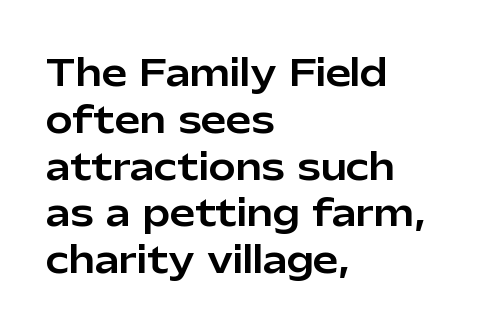
The image shows 36 px sans-serif type, upright; set left-aligned, normal line spacing (1.3x), normal letter spacing, not underlined; low stroke contrast and a medium x-height.
